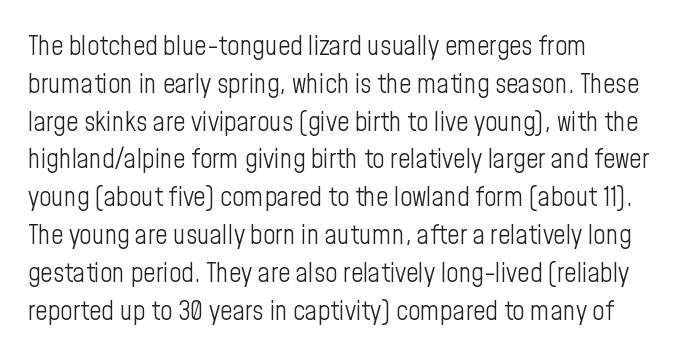
Q: Is the text bold? A: No.
Q: Is the text italic (slanted)? A: No, it is upright.
Q: Is the text underlined? A: No.
Q: How is the paragraph aligned? A: Left-aligned.
Q: Is the spacing between letters normal or unusually wide? A: Normal.
Q: Is the spacing between lines tight, normal or loose? A: Normal.
